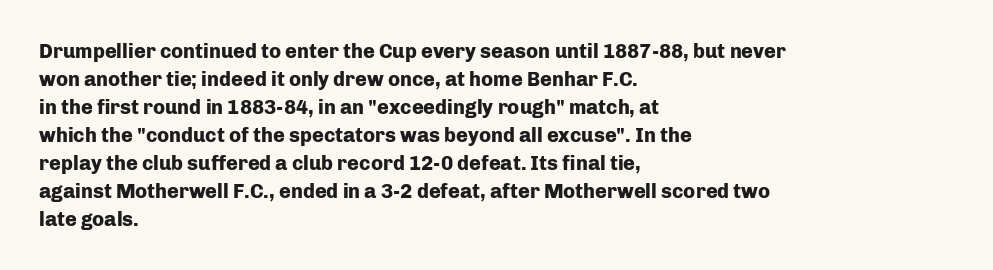
Q: Is the text bold? A: Yes.
Q: Is the text italic (slanted)? A: No, it is upright.
Q: Is the text underlined? A: No.
Q: How is the paragraph aligned? A: Left-aligned.
Q: Is the spacing between letters normal or unusually wide? A: Normal.
Q: Is the spacing between lines tight, normal or loose? A: Normal.
